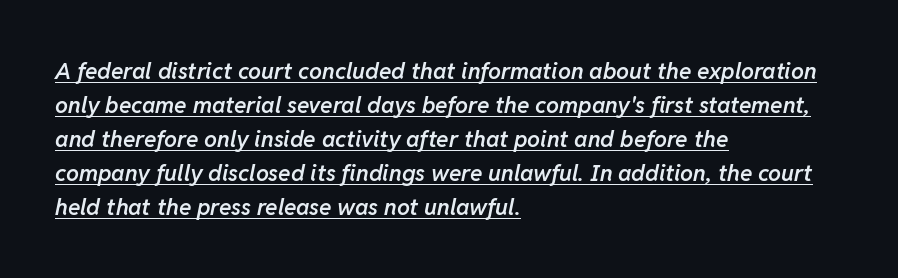
The image shows 23 px text type, italic (leaning right); set left-aligned, normal line spacing (1.48x), normal letter spacing, underlined.
